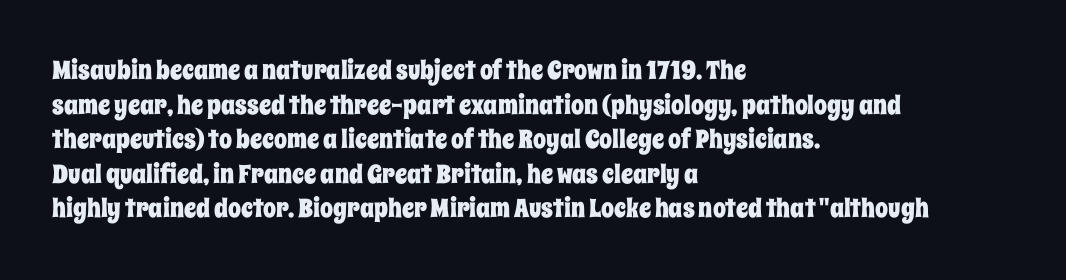
{"italic": "no", "underline": "no", "align": "left", "line_spacing": "normal", "line_spacing_ratio": 1.33, "letter_spacing": "normal", "letter_spacing_em": 0.0, "glyph_px": 26}
